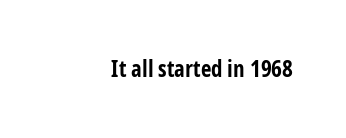
{"italic": "no", "bold": "yes", "underline": "no", "letter_spacing": "normal", "letter_spacing_em": 0.0, "glyph_px": 23}
